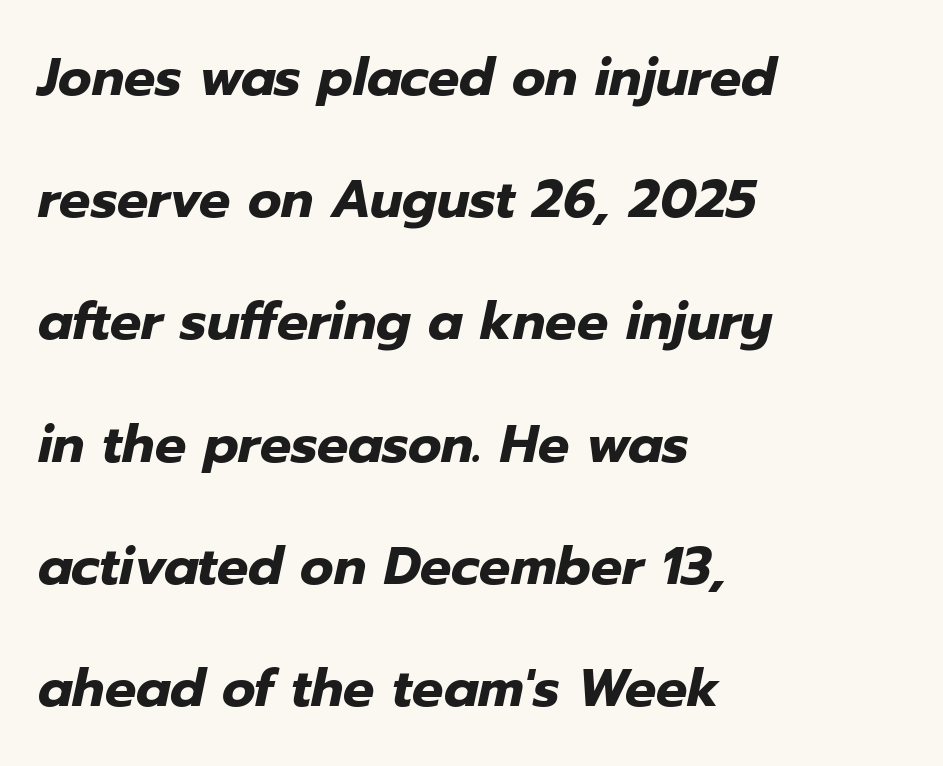
Q: Is the text bold? A: Yes.
Q: Is the text italic (slanted)? A: Yes, it leans right by about 12 degrees.
Q: Is the text underlined? A: No.
Q: How is the paragraph aligned? A: Left-aligned.
Q: Is the spacing between letters normal or unusually wide? A: Normal.
Q: Is the spacing between lines tight, normal or loose? A: Loose.
Q: Width (condensed, normal, or wide)? A: Normal.
Q: Stroke contrast? A: Low.
Q: x-height? A: Medium.
Q: Monospaced? A: No.
